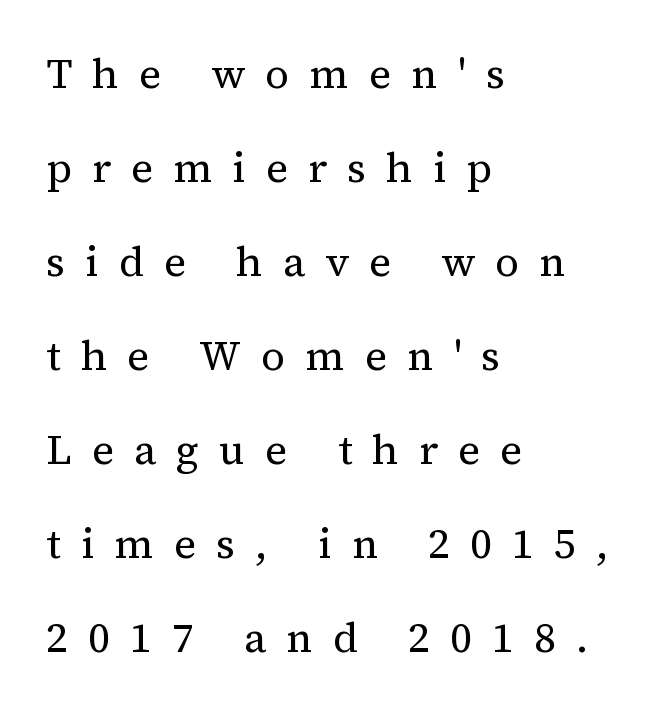
Any mark beneath the type? The region is blank. The letters stand upright; this is a roman face. Notice the wide empty band between every row — that's loose leading. Is this a fixed-width face? No — the glyphs have proportional, varying widths.
